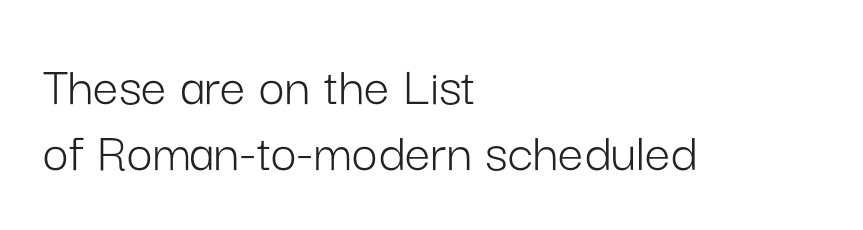
Q: Is the text bold? A: No.
Q: Is the text italic (slanted)? A: No, it is upright.
Q: Is the typeface a serif or a sans-serif typeface? A: Sans-serif.
Q: Is the text underlined? A: No.
Q: How is the paragraph aligned? A: Left-aligned.
Q: Is the spacing between letters normal or unusually wide? A: Normal.
Q: Is the spacing between lines tight, normal or loose? A: Tight.
Q: Width (condensed, normal, or wide)? A: Normal.
Q: Stroke contrast? A: Low.
Q: x-height? A: Medium.
Q: Monospaced? A: No.
